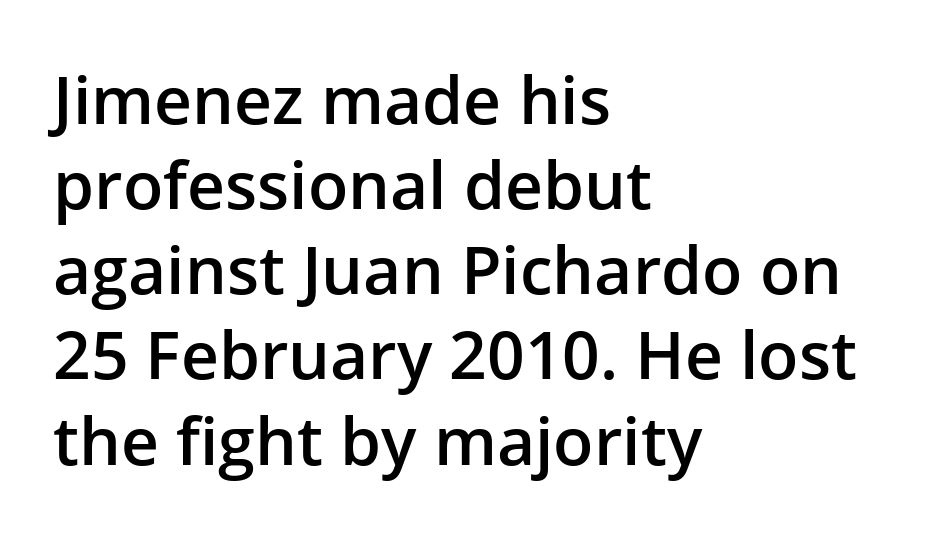
Nope, not italic — everything's standing straight. The space beneath each line is pristine and unruled. This sample is left-justified, so line endings fall wherever the words run out. As a designer I'd log this as weight 600, semibold. Whoever set this chose a conventional vertical rhythm.
